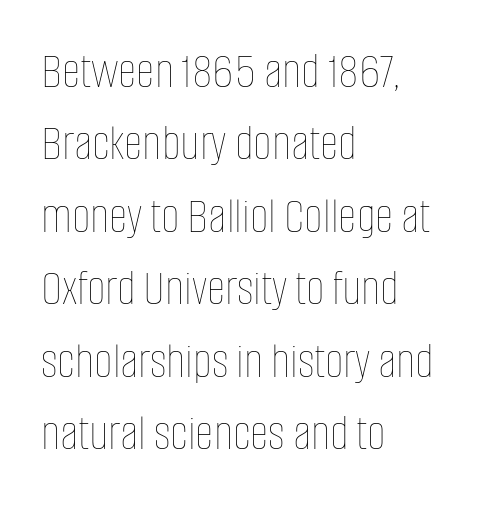
Q: Is the text bold? A: No.
Q: Is the text italic (slanted)? A: No, it is upright.
Q: Is the text underlined? A: No.
Q: How is the paragraph aligned? A: Left-aligned.
Q: Is the spacing between letters normal or unusually wide? A: Normal.
Q: Is the spacing between lines tight, normal or loose? A: Normal.
Q: Width (condensed, normal, or wide)? A: Condensed.
Q: Stroke contrast? A: Low.
Q: x-height? A: Large.
Q: Monospaced? A: No.
